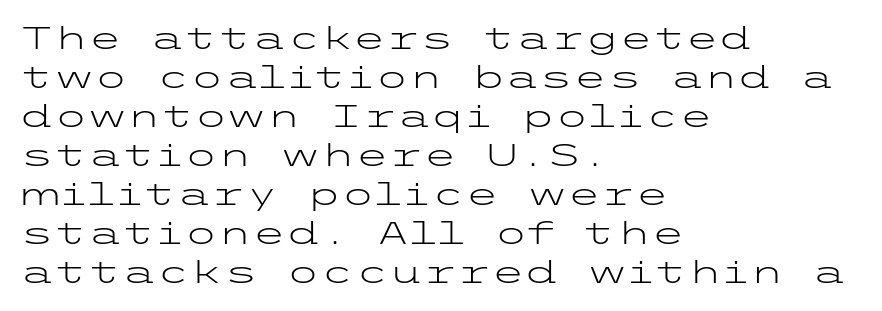
The setting favours the left margin, as ordinary paragraphs usually do. The words here are not underlined. The type is set solid horizontally, with unmodified tracking. The lines sit at an ordinary, default distance from one another.
